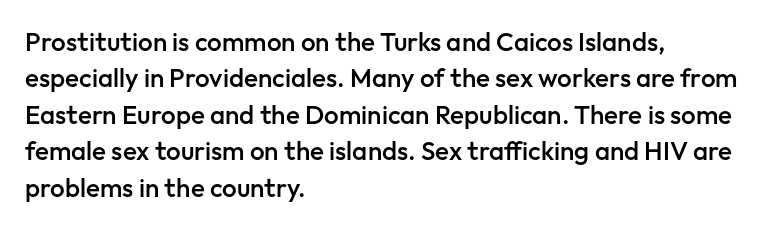
Q: Is the text bold? A: Semi-bold.
Q: Is the text italic (slanted)? A: No, it is upright.
Q: Is the text underlined? A: No.
Q: How is the paragraph aligned? A: Left-aligned.
Q: Is the spacing between letters normal or unusually wide? A: Normal.
Q: Is the spacing between lines tight, normal or loose? A: Normal.
